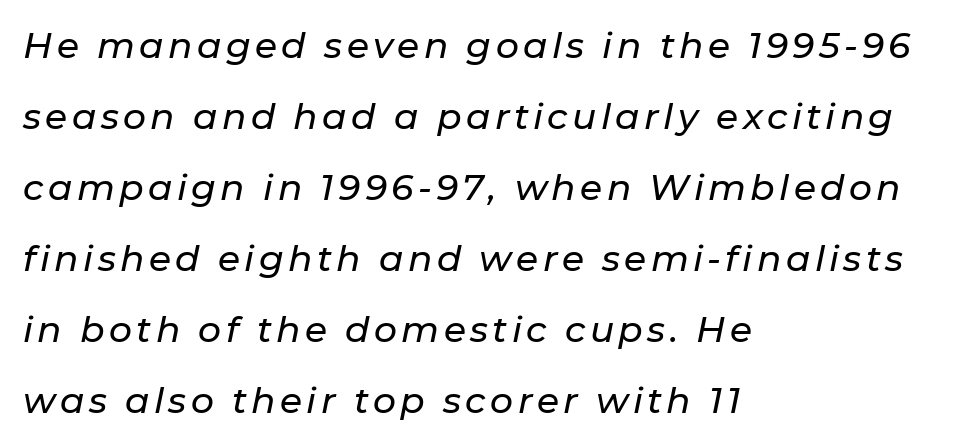
{"italic": "yes", "lean": "right", "slant_degrees": 11, "width": "normal", "stroke_contrast": "low", "x_height": "medium", "monospaced": "no", "underline": "no", "align": "left", "line_spacing": "loose", "line_spacing_ratio": 1.97, "glyph_px": 36}
